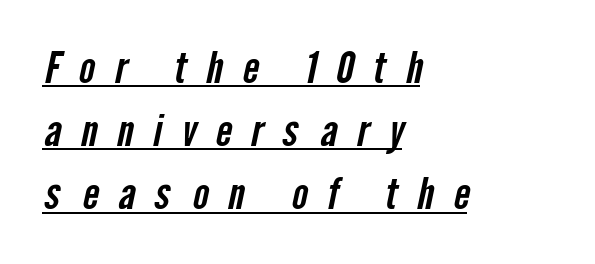
{"serif": "no", "width": "condensed", "stroke_contrast": "low", "x_height": "medium", "monospaced": "no", "underline": "yes", "align": "left", "line_spacing": "normal", "line_spacing_ratio": 1.47, "letter_spacing": "wide", "letter_spacing_em": 0.45, "glyph_px": 43}
